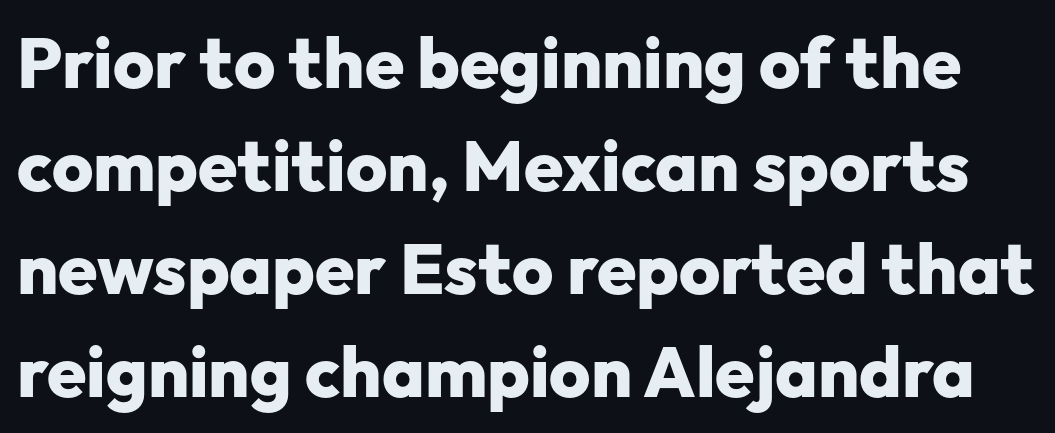
Q: Is the text bold? A: Yes.
Q: Is the text italic (slanted)? A: No, it is upright.
Q: Is the typeface a serif or a sans-serif typeface? A: Sans-serif.
Q: Is the text underlined? A: No.
Q: Is the spacing between letters normal or unusually wide? A: Normal.
Q: Is the spacing between lines tight, normal or loose? A: Normal.
Q: Width (condensed, normal, or wide)? A: Normal.
Q: Stroke contrast? A: Low.
Q: x-height? A: Medium.
Q: Monospaced? A: No.
